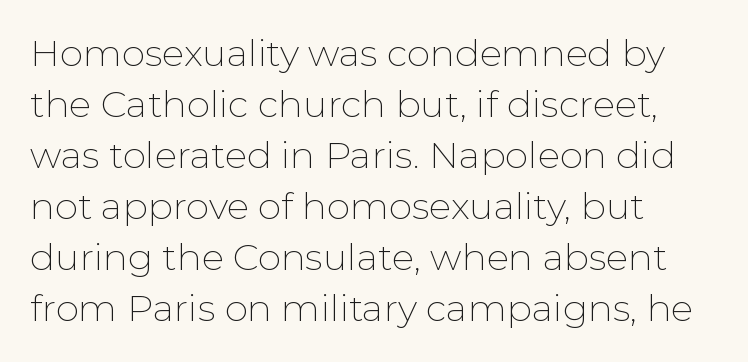
No italicization has been applied; the sample stays upright. Check under the words: just untouched page. Horizontally, the lines are justified to the leading edge only. These lines sit exactly where default settings would place them. I'd call this a sans setting — the letters go barefoot.
